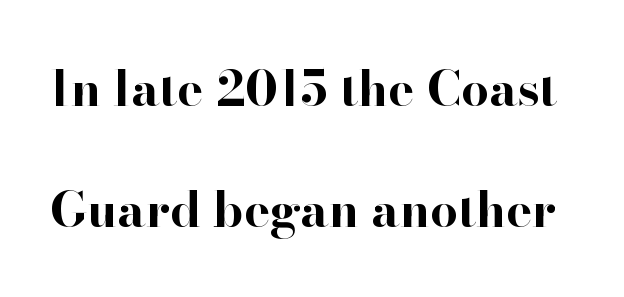
Q: Is the text bold? A: Yes.
Q: Is the text italic (slanted)? A: No, it is upright.
Q: Is the typeface a serif or a sans-serif typeface? A: Serif.
Q: Is the text underlined? A: No.
Q: Is the spacing between letters normal or unusually wide? A: Normal.
Q: Is the spacing between lines tight, normal or loose? A: Loose.
Q: Width (condensed, normal, or wide)? A: Normal.
Q: Stroke contrast? A: High.
Q: x-height? A: Small.
Q: Monospaced? A: No.
